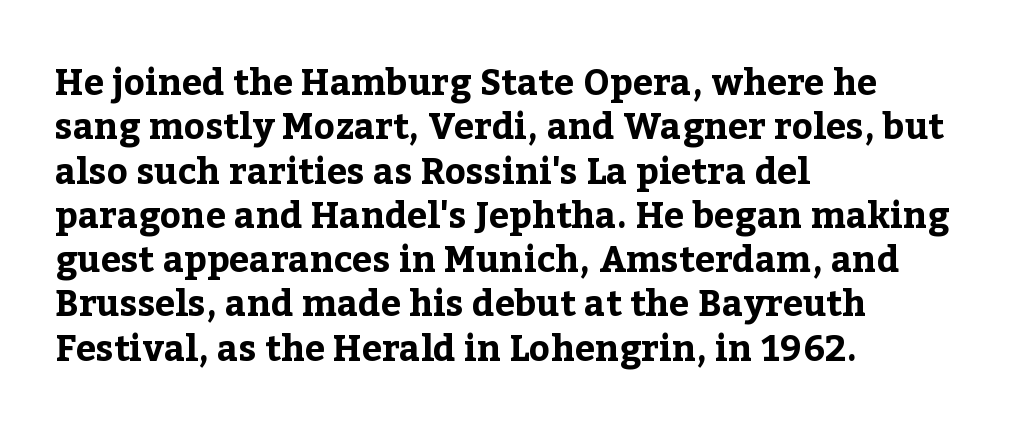
The image shows 36 px bold serif type, upright; set left-aligned, line spacing 1.23x, normal letter spacing, not underlined; low stroke contrast and a medium x-height.
